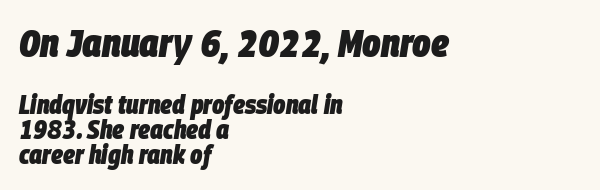
Q: Is the text bold? A: Yes.
Q: Is the text italic (slanted)? A: Yes, it leans right by about 9 degrees.
Q: Is the text underlined? A: No.
Q: How is the paragraph aligned? A: Left-aligned.
Q: Is the spacing between letters normal or unusually wide? A: Normal.
Q: Is the spacing between lines tight, normal or loose? A: Tight.
Q: Which block of text is set in a larger size, the first (top) or the second (bottom)? A: The first (top) one.
Q: Width (condensed, normal, or wide)? A: Condensed.
Q: Stroke contrast? A: Low.
Q: x-height? A: Large.
Q: Monospaced? A: No.
